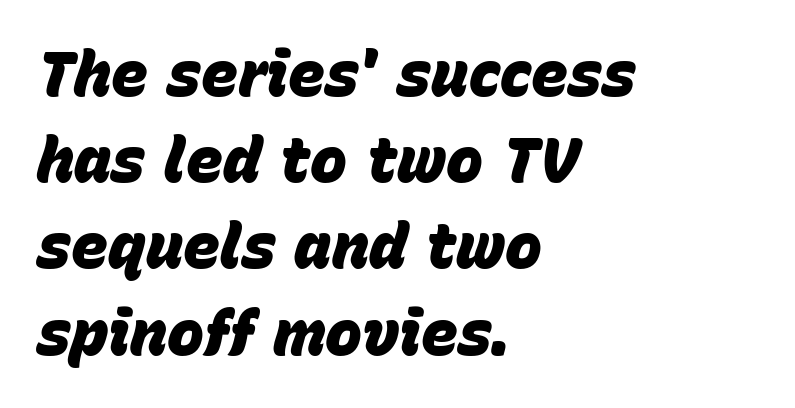
Q: Is the text bold? A: Yes.
Q: Is the text italic (slanted)? A: Yes, it leans right by about 15 degrees.
Q: Is the text underlined? A: No.
Q: How is the paragraph aligned? A: Left-aligned.
Q: Is the spacing between letters normal or unusually wide? A: Normal.
Q: Is the spacing between lines tight, normal or loose? A: Normal.
Q: Width (condensed, normal, or wide)? A: Normal.
Q: Stroke contrast? A: Low.
Q: x-height? A: Large.
Q: Monospaced? A: No.
